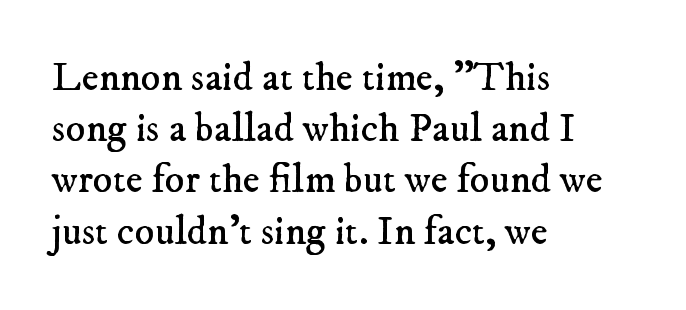
Regarding serifs, this sample has them. Bold? No — there's no thickening of the strokes. Check under the words: just untouched page. Where is the straight margin? On the left.
